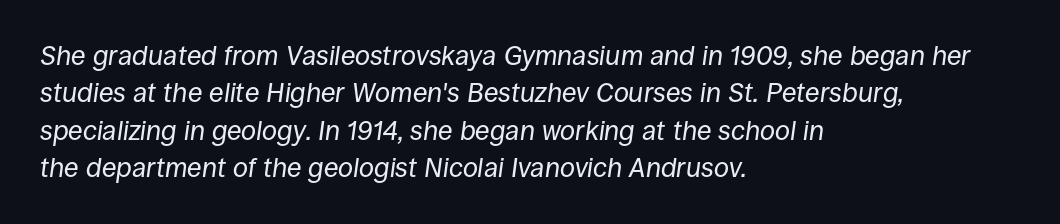
The image shows 27 px text type, italic (leaning right); set left-aligned, normal line spacing (1.38x), normal letter spacing, not underlined.
